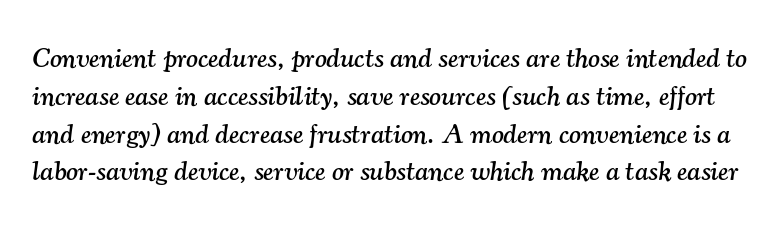
The image shows 28 px serif type, italic (leaning right); set normal line spacing (1.35x), normal letter spacing, not underlined; medium stroke contrast and a small x-height.
